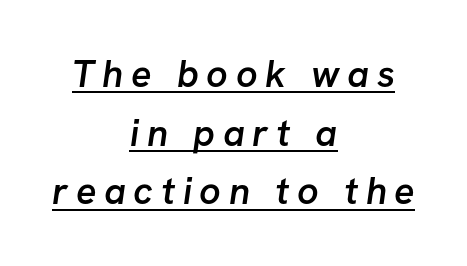
Looks like regular typesetting: each glyph gets only the width it needs. Successive baselines arrive at the customary interval. Typographic density is moderately raised because the face is semibold. The text block is weighted toward neither margin, spreading evenly from the middle. These lines have a slow, spaced-out rhythm from letter to letter. This rendering features underlined lettering.
